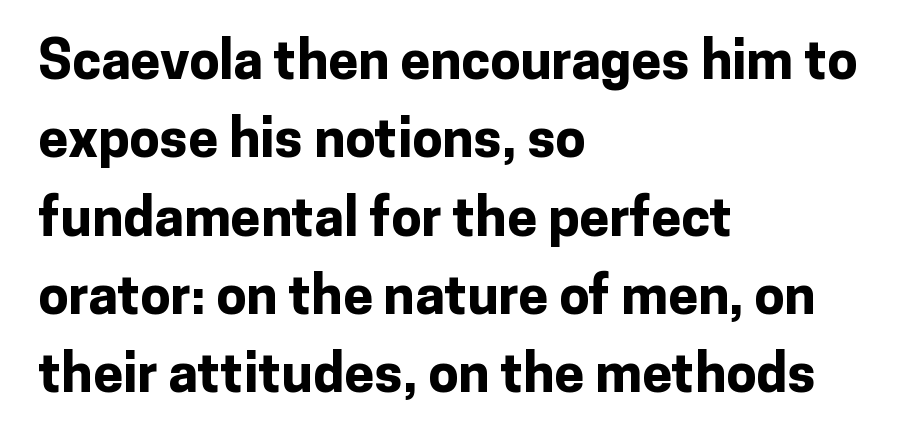
The image shows 54 px bold sans-serif type, upright; set left-aligned, normal line spacing (1.45x), normal letter spacing, not underlined; low stroke contrast and a medium x-height.
